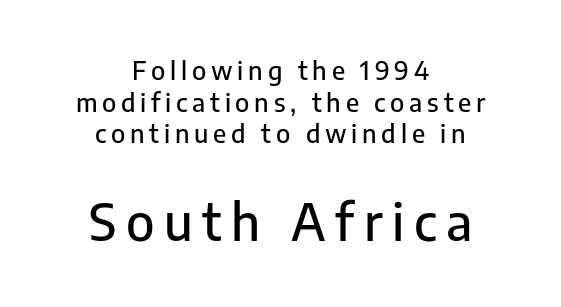
{"serif": "no", "italic": "no", "width": "normal", "stroke_contrast": "low", "x_height": "medium", "monospaced": "no", "underline": "no", "align": "center", "line_spacing": "normal", "line_spacing_ratio": 1.27, "larger_block": "second", "size_ratio": 2.0, "glyph_px": 50}
